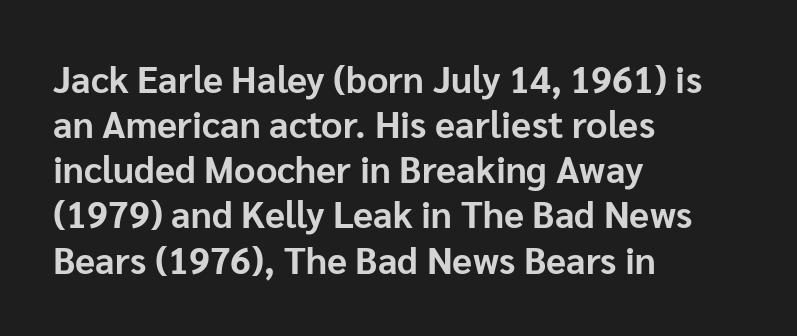
The image shows 37 px bold sans-serif type, upright; set left-aligned, line spacing 1.22x, normal letter spacing, not underlined; low stroke contrast and a medium x-height.
